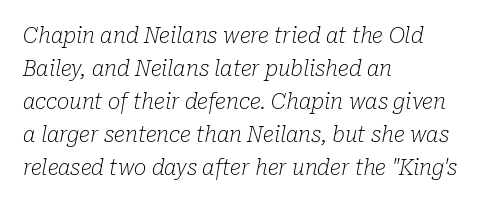
Q: Is the text bold? A: No.
Q: Is the text italic (slanted)? A: Yes, it leans right by about 10 degrees.
Q: Is the text underlined? A: No.
Q: How is the paragraph aligned? A: Left-aligned.
Q: Is the spacing between letters normal or unusually wide? A: Normal.
Q: Is the spacing between lines tight, normal or loose? A: Normal.
